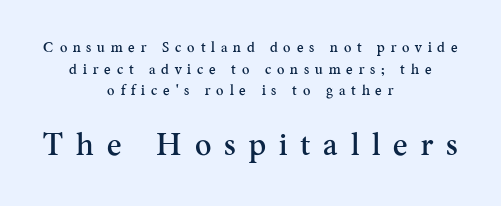
Q: Is the text italic (slanted)? A: No, it is upright.
Q: Is the typeface a serif or a sans-serif typeface? A: Serif.
Q: Is the text underlined? A: No.
Q: How is the paragraph aligned? A: Centered.
Q: Is the spacing between letters normal or unusually wide? A: Unusually wide.
Q: Is the spacing between lines tight, normal or loose? A: Normal.
Q: Which block of text is set in a larger size, the first (top) or the second (bottom)? A: The second (bottom) one.
Q: Width (condensed, normal, or wide)? A: Normal.
Q: Stroke contrast? A: Medium.
Q: x-height? A: Small.
Q: Monospaced? A: No.
